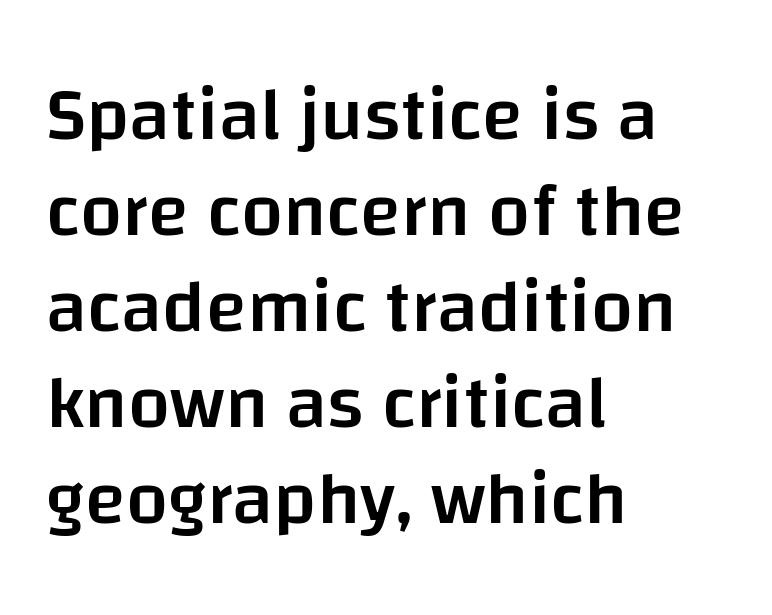
{"serif": "no", "italic": "no", "bold": "semi", "weight": "semibold", "width": "normal", "stroke_contrast": "low", "x_height": "large", "monospaced": "no", "underline": "no", "align": "left", "line_spacing": "normal", "line_spacing_ratio": 1.28, "letter_spacing": "normal", "letter_spacing_em": 0.0, "glyph_px": 75}
